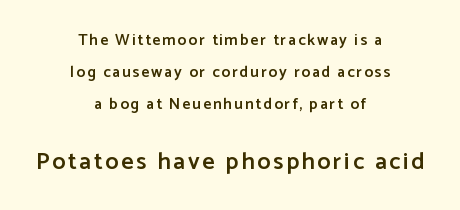
{"italic": "no", "bold": "semi", "underline": "no", "align": "center", "line_spacing": "loose", "line_spacing_ratio": 2.0, "larger_block": "second", "size_ratio": 1.5, "glyph_px": 24}
